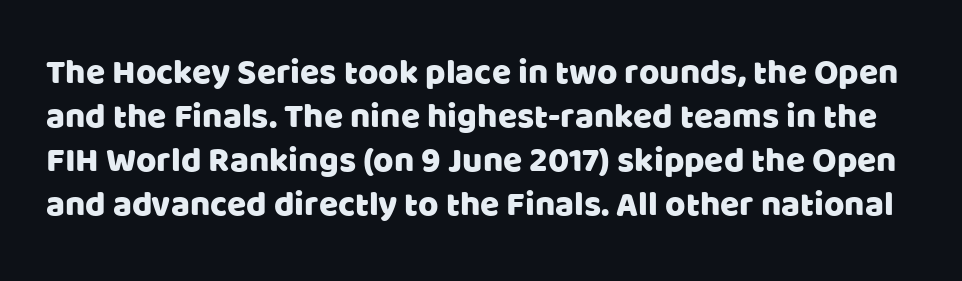
The image shows 35 px sans-serif type, upright; set normal line spacing (1.26x), normal letter spacing, not underlined; low stroke contrast and a large x-height.
